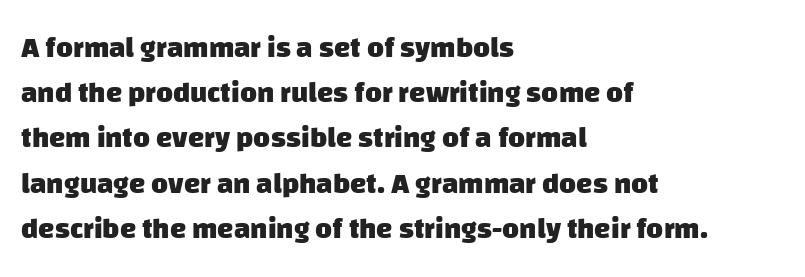
The image shows 29 px heavy sans-serif type; set left-aligned, normal line spacing (1.56x), normal letter spacing, not underlined; low stroke contrast and a large x-height.
